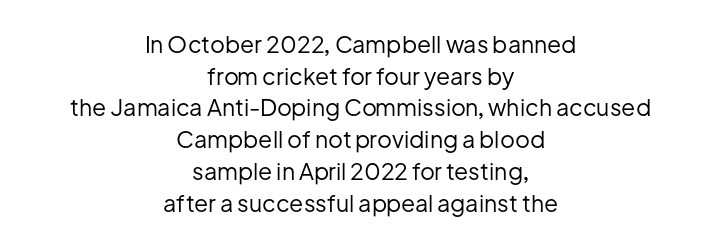
{"italic": "no", "bold": "no", "underline": "no", "align": "center", "line_spacing": "normal", "line_spacing_ratio": 1.38, "letter_spacing": "normal", "letter_spacing_em": 0.0, "glyph_px": 23}
